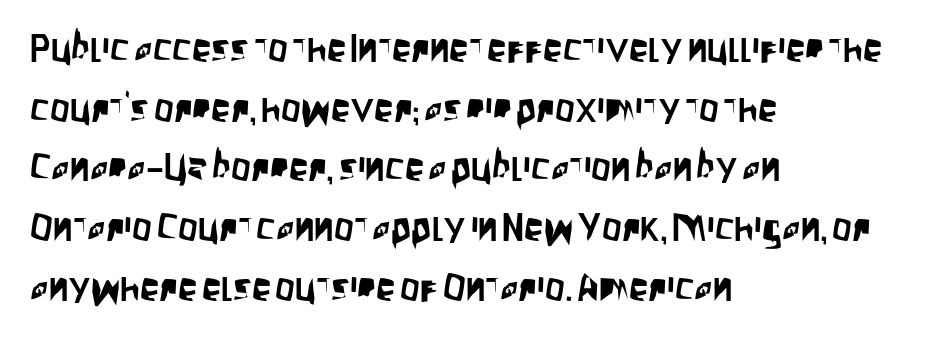
Q: Is the text italic (slanted)? A: No, it is upright.
Q: Is the typeface a serif or a sans-serif typeface? A: Sans-serif.
Q: Is the text underlined? A: No.
Q: How is the paragraph aligned? A: Left-aligned.
Q: Is the spacing between letters normal or unusually wide? A: Normal.
Q: Is the spacing between lines tight, normal or loose? A: Normal.
Q: Width (condensed, normal, or wide)? A: Condensed.
Q: Stroke contrast? A: Low.
Q: x-height? A: Large.
Q: Monospaced? A: No.
